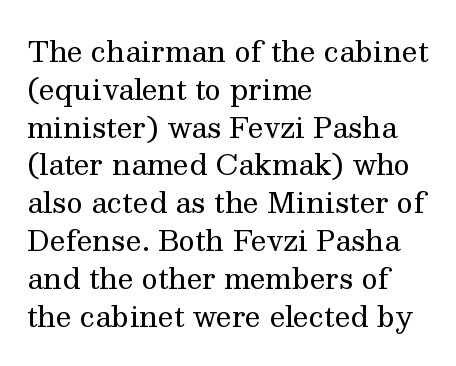
{"serif": "yes", "italic": "no", "bold": "no", "weight": "regular", "width": "normal", "stroke_contrast": "medium", "x_height": "medium", "monospaced": "no", "underline": "no", "align": "left", "line_spacing": "normal", "line_spacing_ratio": 1.35, "letter_spacing": "normal", "letter_spacing_em": 0.0, "glyph_px": 28}
